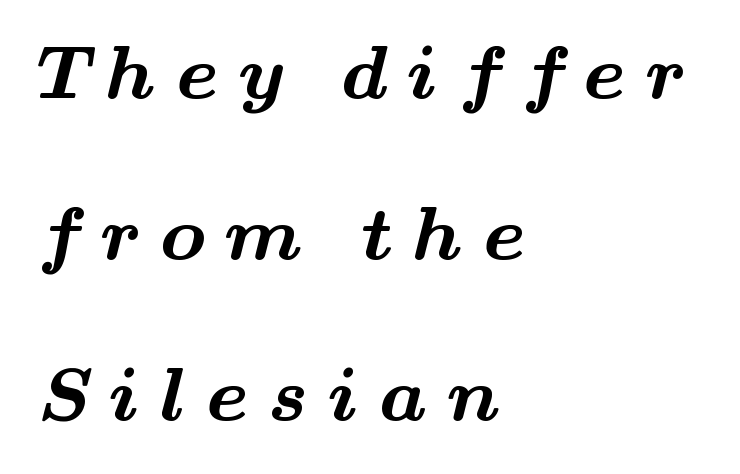
Q: Is the text bold? A: Yes.
Q: Is the typeface a serif or a sans-serif typeface? A: Serif.
Q: Is the text underlined? A: No.
Q: How is the paragraph aligned? A: Left-aligned.
Q: Is the spacing between letters normal or unusually wide? A: Unusually wide.
Q: Is the spacing between lines tight, normal or loose? A: Loose.
Q: Width (condensed, normal, or wide)? A: Wide.
Q: Stroke contrast? A: Medium.
Q: x-height? A: Small.
Q: Monospaced? A: No.
